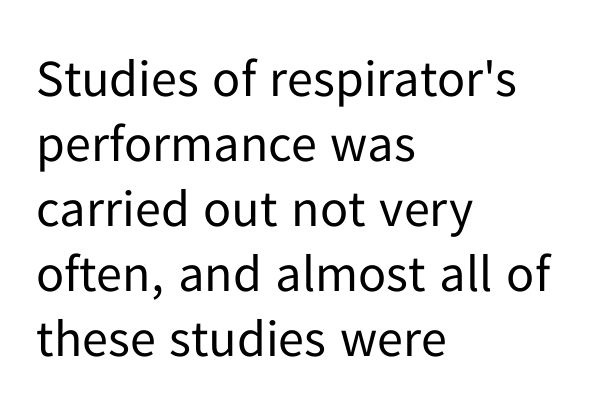
Q: Is the text bold? A: No.
Q: Is the text italic (slanted)? A: No, it is upright.
Q: Is the typeface a serif or a sans-serif typeface? A: Sans-serif.
Q: Is the text underlined? A: No.
Q: How is the paragraph aligned? A: Left-aligned.
Q: Is the spacing between letters normal or unusually wide? A: Normal.
Q: Is the spacing between lines tight, normal or loose? A: Normal.
Q: Width (condensed, normal, or wide)? A: Normal.
Q: Stroke contrast? A: Low.
Q: x-height? A: Medium.
Q: Monospaced? A: No.
